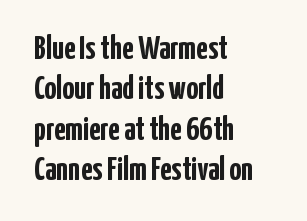
Q: Is the text bold? A: Yes.
Q: Is the text italic (slanted)? A: No, it is upright.
Q: Is the typeface a serif or a sans-serif typeface? A: Sans-serif.
Q: Is the text underlined? A: No.
Q: How is the paragraph aligned? A: Left-aligned.
Q: Is the spacing between letters normal or unusually wide? A: Normal.
Q: Width (condensed, normal, or wide)? A: Condensed.
Q: Stroke contrast? A: Low.
Q: x-height? A: Medium.
Q: Monospaced? A: No.
